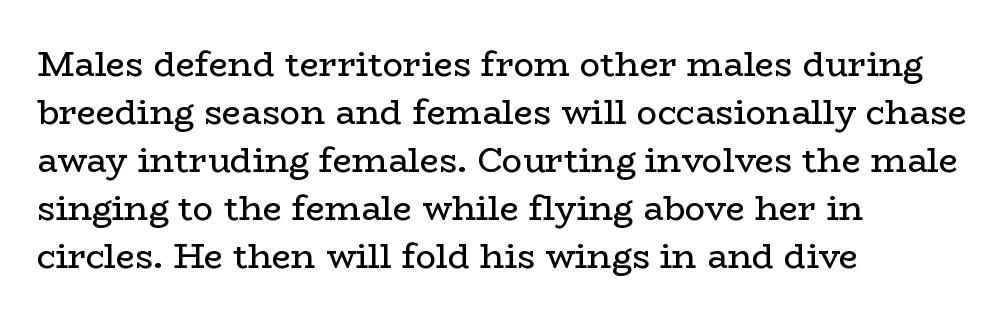
Is this a heavy cut? Hardly; it is regular or lighter. It's the straight-up-and-down kind of type. Leading: standard. Underline: absent. Here the designer chose a conventional face with non-uniform glyph widths.
